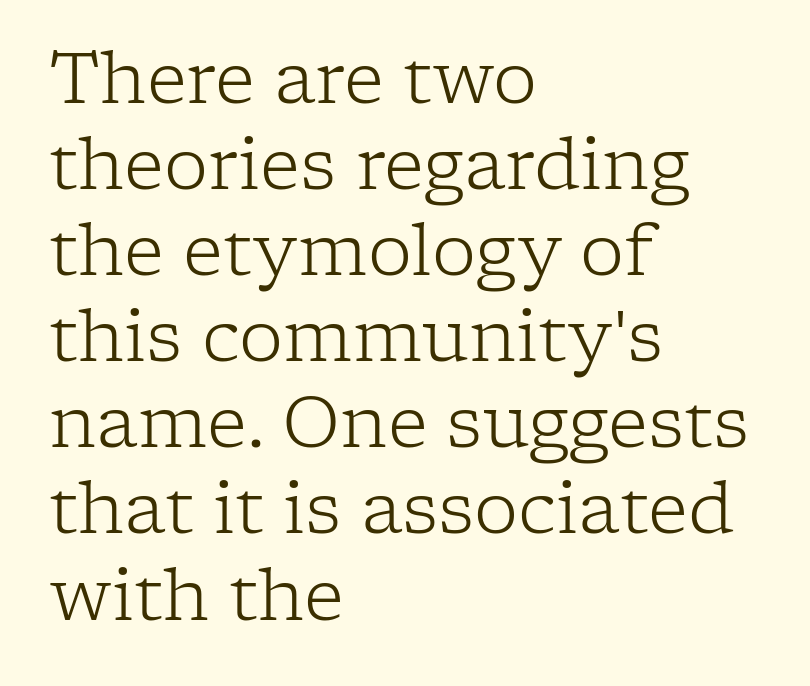
The image shows 70 px light serif type, upright; set left-aligned, line spacing 1.23x, normal letter spacing, not underlined; low stroke contrast and a medium x-height.
